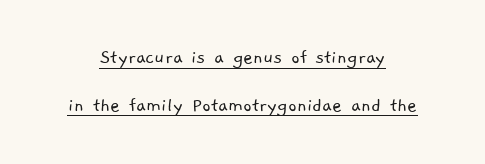
{"bold": "no", "underline": "yes", "align": "center", "line_spacing": "loose", "line_spacing_ratio": 2.27, "letter_spacing": "normal", "letter_spacing_em": 0.0, "glyph_px": 21}
